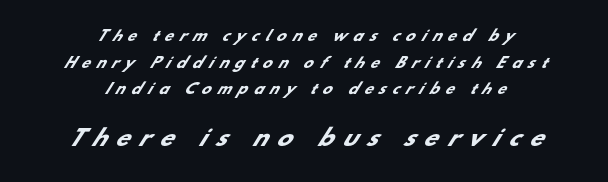
The image shows 22 px bold type; set centered, loose line spacing (1.91x), unusually wide letter spacing (+0.45 em), not underlined; the second (bottom) block is 1.57x larger.
